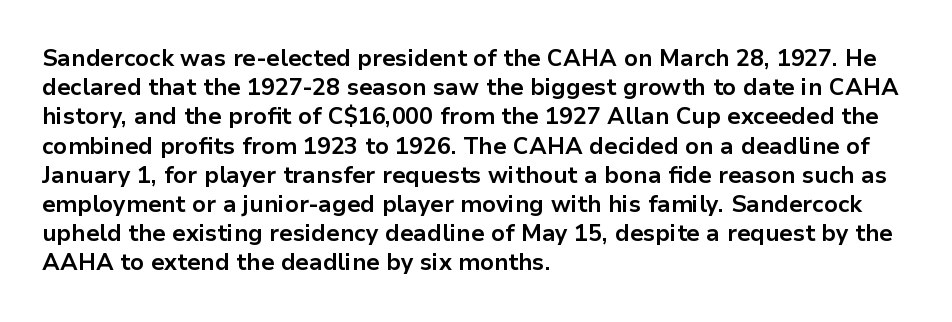
The image shows 23 px bold type, upright; set left-aligned, normal line spacing (1.27x), normal letter spacing, not underlined.
